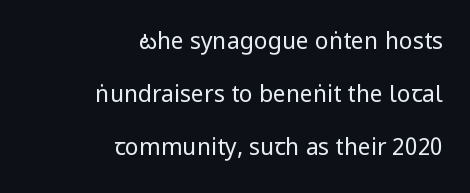
Q: Is the text bold? A: No.
Q: Is the text italic (slanted)? A: No, it is upright.
Q: Is the text underlined? A: No.
Q: How is the paragraph aligned? A: Right-aligned.
Q: Is the spacing between letters normal or unusually wide? A: Normal.
Q: Is the spacing between lines tight, normal or loose? A: Loose.
